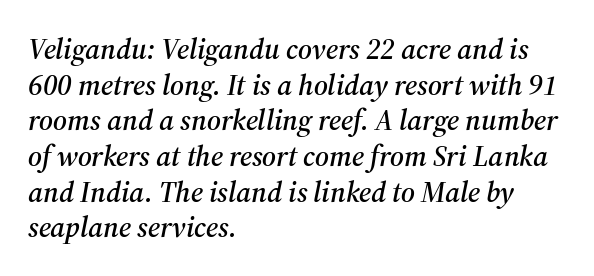
{"serif": "yes", "italic": "yes", "lean": "right", "slant_degrees": 12, "width": "normal", "stroke_contrast": "medium", "x_height": "medium", "monospaced": "no", "underline": "no", "align": "left", "line_spacing_ratio": 1.23, "letter_spacing": "normal", "letter_spacing_em": 0.0, "glyph_px": 29}
